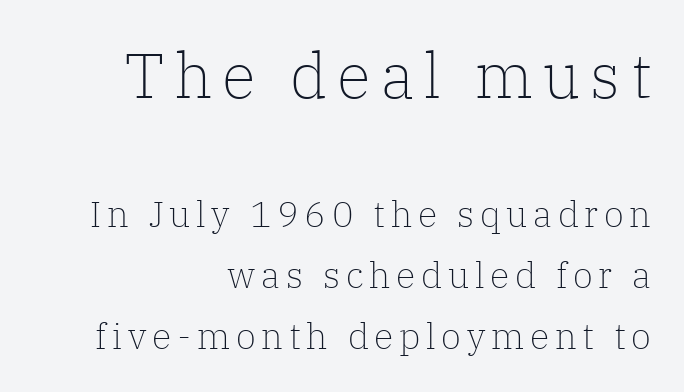
Q: Is the text bold? A: No.
Q: Is the text italic (slanted)? A: No, it is upright.
Q: Is the typeface a serif or a sans-serif typeface? A: Serif.
Q: Is the text underlined? A: No.
Q: How is the paragraph aligned? A: Right-aligned.
Q: Is the spacing between lines tight, normal or loose? A: Normal.
Q: Which block of text is set in a larger size, the first (top) or the second (bottom)? A: The first (top) one.
Q: Width (condensed, normal, or wide)? A: Normal.
Q: Stroke contrast? A: Low.
Q: x-height? A: Medium.
Q: Monospaced? A: No.
